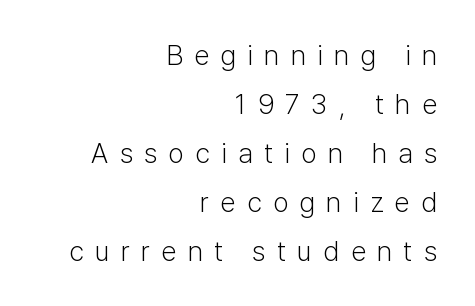
No chunkiness to these letters — they're not bold. Style check: upright. Horizontal alignment here is rightward, an uncommon choice for prose. Decoration check: the copy has no underline. A typesetter would call this proportional, since set widths differ per character.
